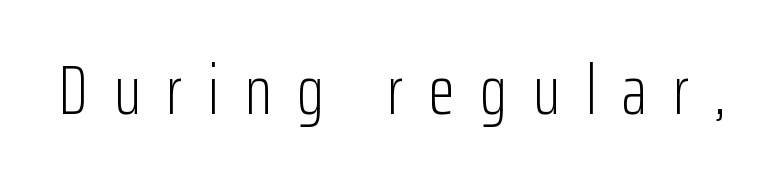
Q: Is the text bold? A: No.
Q: Is the text italic (slanted)? A: No, it is upright.
Q: Is the typeface a serif or a sans-serif typeface? A: Sans-serif.
Q: Is the text underlined? A: No.
Q: Is the spacing between letters normal or unusually wide? A: Unusually wide.
Q: Width (condensed, normal, or wide)? A: Condensed.
Q: Stroke contrast? A: Low.
Q: x-height? A: Medium.
Q: Monospaced? A: No.
